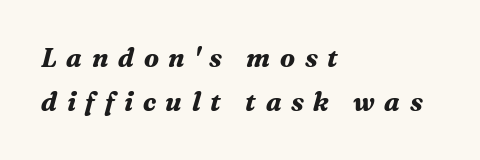
{"italic": "yes", "lean": "right", "slant_degrees": 16, "bold": "yes", "underline": "no", "align": "left", "line_spacing_ratio": 1.71, "letter_spacing": "wide", "letter_spacing_em": 0.37, "glyph_px": 26}
